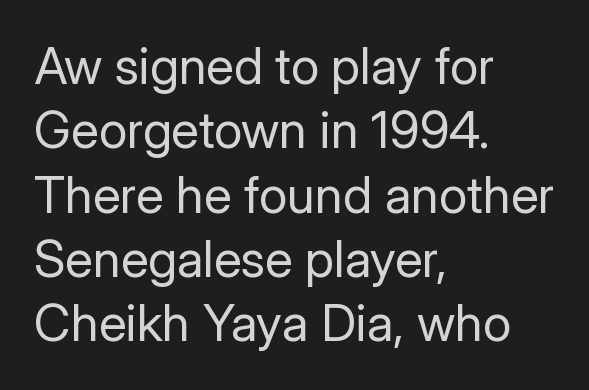
{"serif": "no", "italic": "no", "bold": "no", "weight": "regular", "width": "normal", "stroke_contrast": "low", "x_height": "medium", "monospaced": "no", "underline": "no", "align": "left", "line_spacing": "normal", "line_spacing_ratio": 1.26, "letter_spacing": "normal", "letter_spacing_em": 0.0, "glyph_px": 51}
